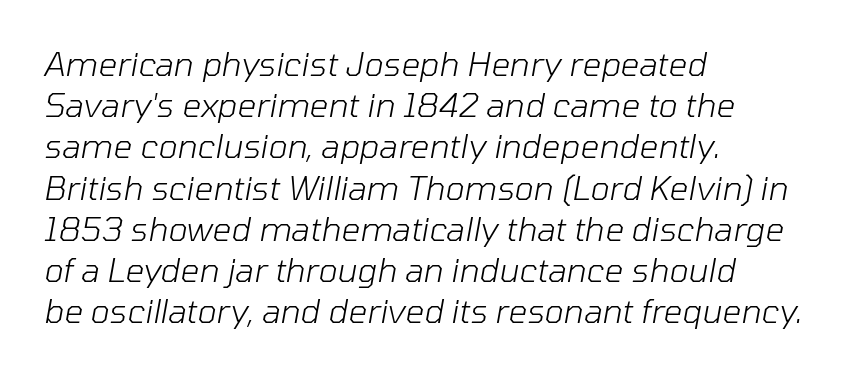
{"italic": "yes", "lean": "right", "slant_degrees": 10, "bold": "no", "weight": "light", "width": "normal", "stroke_contrast": "low", "x_height": "medium", "monospaced": "no", "underline": "no", "align": "left", "line_spacing": "normal", "line_spacing_ratio": 1.25, "letter_spacing": "normal", "letter_spacing_em": 0.0, "glyph_px": 33}
